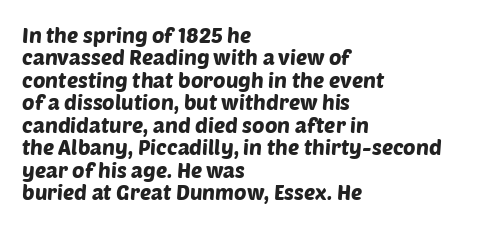
The typesetter chose a ragged-right arrangement here. How are the letters spaced? Ordinarily, with no added tracking. Descender tails drop into unmarked territory. Quick note: interline space is minimal.
